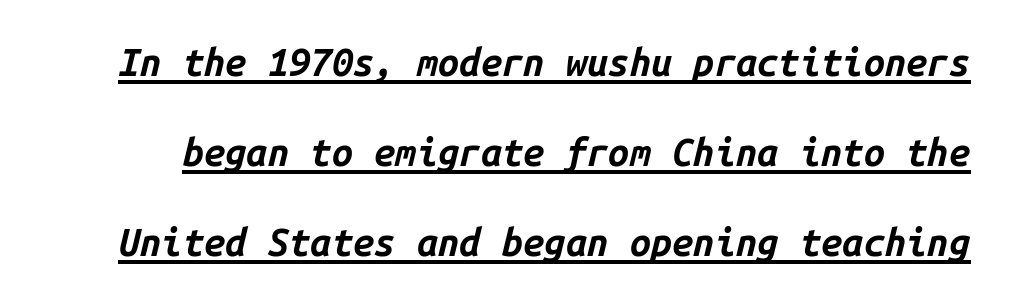
Check the space under the baseline: a stroke is drawn there. Posture: slanted. Monospaced: the letters line up in strict vertical columns. Heavy-handed strokes throughout: this text is bold. Default kerning and tracking; the words read as compact shapes. The vertical gap from one line to the next is large.
